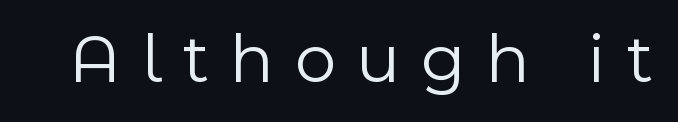
Ordinary non-slanted type is in use. Note: no serifs on the glyphs. No word sits above an underline. Students, note that the glyphs here are deliberately spaced far apart.
